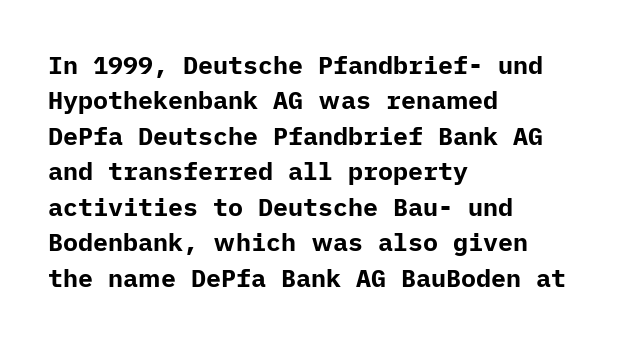
The image shows 25 px bold type, upright; set left-aligned, normal line spacing (1.42x), normal letter spacing, not underlined.
